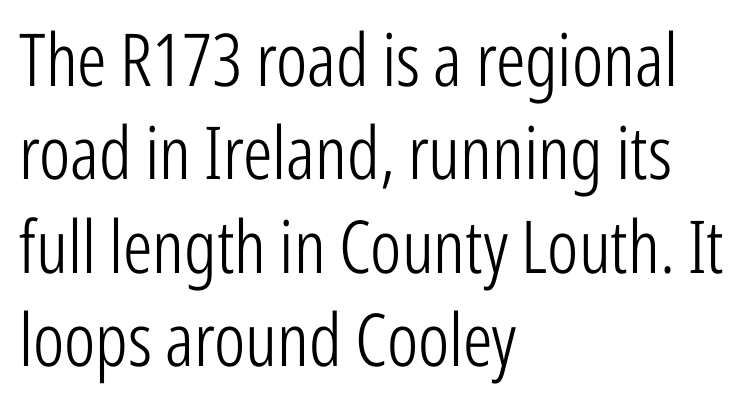
Bare-footed words on every line. Stems and bowls with no extra thickness — not bold. Is this a fixed-width face? No — the glyphs have proportional, varying widths. Compared with a centered layout, this one pins lines to the left instead. You can tell it's not italic because the verticals are truly vertical.
